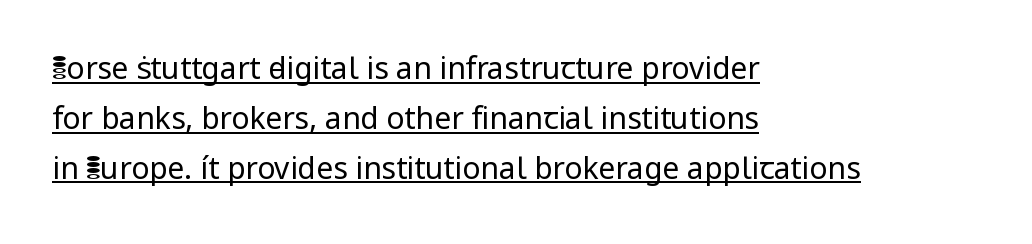
Q: Is the text bold? A: No.
Q: Is the text italic (slanted)? A: No, it is upright.
Q: Is the typeface a serif or a sans-serif typeface? A: Sans-serif.
Q: Is the text underlined? A: Yes.
Q: How is the paragraph aligned? A: Left-aligned.
Q: Is the spacing between letters normal or unusually wide? A: Normal.
Q: Is the spacing between lines tight, normal or loose? A: Normal.
Q: Width (condensed, normal, or wide)? A: Normal.
Q: Stroke contrast? A: Low.
Q: x-height? A: Medium.
Q: Monospaced? A: No.
